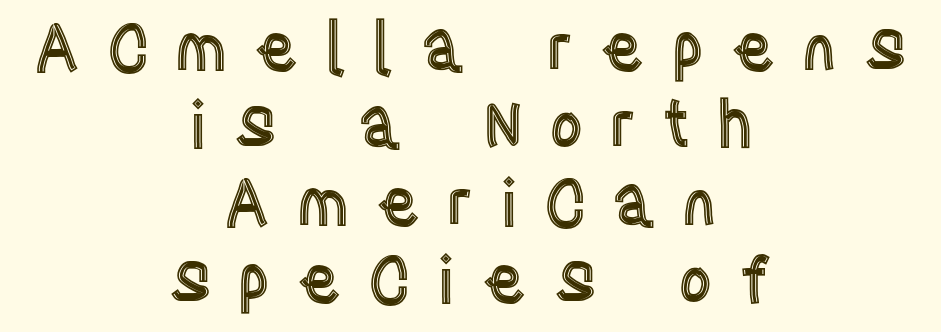
{"italic": "no", "width": "condensed", "x_height": "large", "monospaced": "no", "underline": "no", "align": "center", "line_spacing_ratio": 1.19, "letter_spacing": "wide", "letter_spacing_em": 0.4, "glyph_px": 65}
